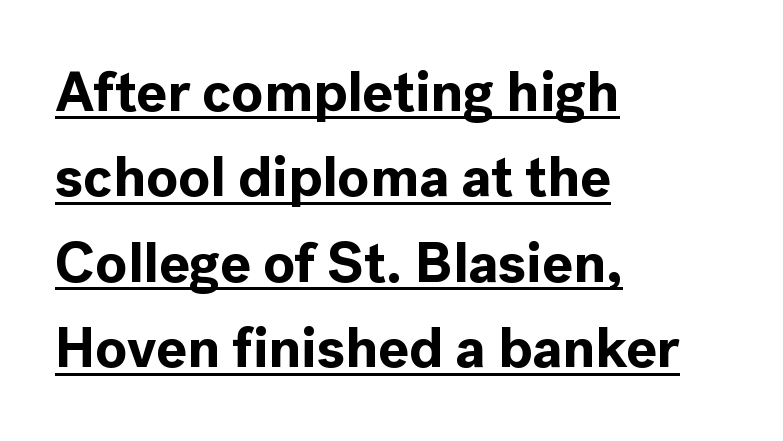
Q: Is the text bold? A: Yes.
Q: Is the text italic (slanted)? A: No, it is upright.
Q: Is the typeface a serif or a sans-serif typeface? A: Sans-serif.
Q: Is the text underlined? A: Yes.
Q: How is the paragraph aligned? A: Left-aligned.
Q: Is the spacing between letters normal or unusually wide? A: Normal.
Q: Is the spacing between lines tight, normal or loose? A: Normal.
Q: Width (condensed, normal, or wide)? A: Normal.
Q: x-height? A: Medium.
Q: Monospaced? A: No.
